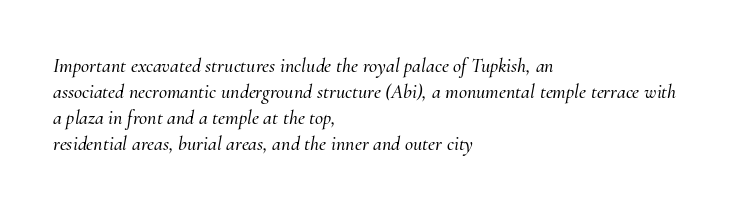
Honestly, the row spacing looks completely unremarkable. Glyph-to-glyph distance matches everyday printed text. If you drew a ruler down the left edge, every line would touch it. When letters slant like this, we call the style italic. The strip under each line holds only bare page.
